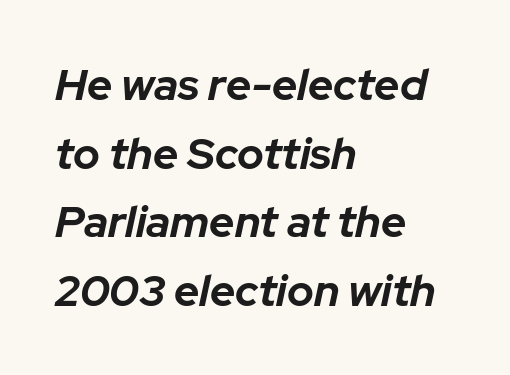
The space beneath each line is pristine and unruled. Looking at the ascenders, they clearly lean. The rendering uses natural spacing where letterforms have individual widths. Every row of glyphs begins at an identical x-position on the left. Glyph-to-glyph distance matches everyday printed text. Baseline-to-baseline distance is the conventional proportion of letter height.
